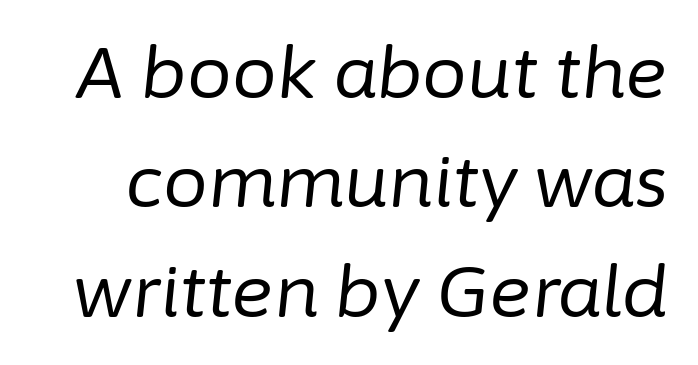
When letters slant like this, we call the style italic. This reads as an unemphasized weight, regular at the heaviest. Baseline-to-baseline distance is the conventional proportion of letter height. Note the varied advance widths — an 'i' is clearly narrower than an 'm'. Underlining? Definitely not there.
